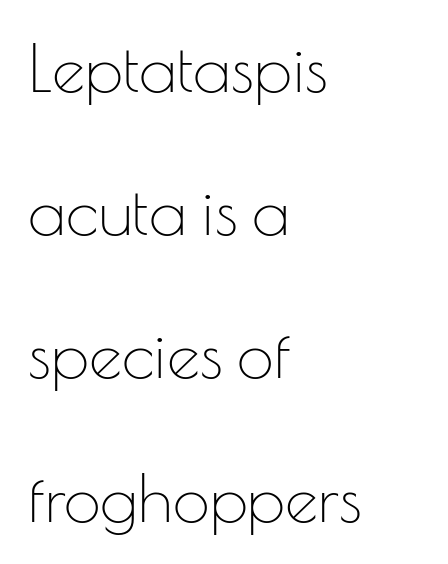
Q: Is the text bold? A: No.
Q: Is the text italic (slanted)? A: No, it is upright.
Q: Is the typeface a serif or a sans-serif typeface? A: Sans-serif.
Q: Is the text underlined? A: No.
Q: How is the paragraph aligned? A: Left-aligned.
Q: Is the spacing between letters normal or unusually wide? A: Normal.
Q: Is the spacing between lines tight, normal or loose? A: Loose.
Q: Width (condensed, normal, or wide)? A: Normal.
Q: Stroke contrast? A: Low.
Q: x-height? A: Small.
Q: Monospaced? A: No.
